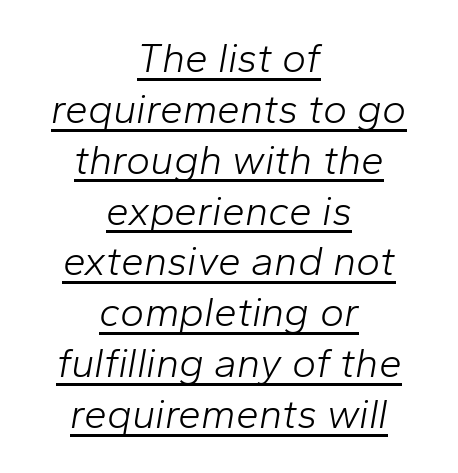
The image shows 41 px light type, italic (leaning right); set centered, line spacing 1.24x, normal letter spacing, underlined; low stroke contrast and a medium x-height.
